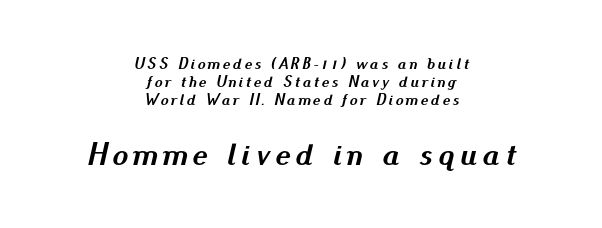
{"italic": "yes", "lean": "right", "slant_degrees": 13, "bold": "yes", "weight": "semibold", "width": "normal", "stroke_contrast": "medium", "x_height": "small", "monospaced": "no", "underline": "no", "align": "center", "line_spacing": "tight", "line_spacing_ratio": 1.12, "larger_block": "second", "size_ratio": 2.0, "glyph_px": 32}
